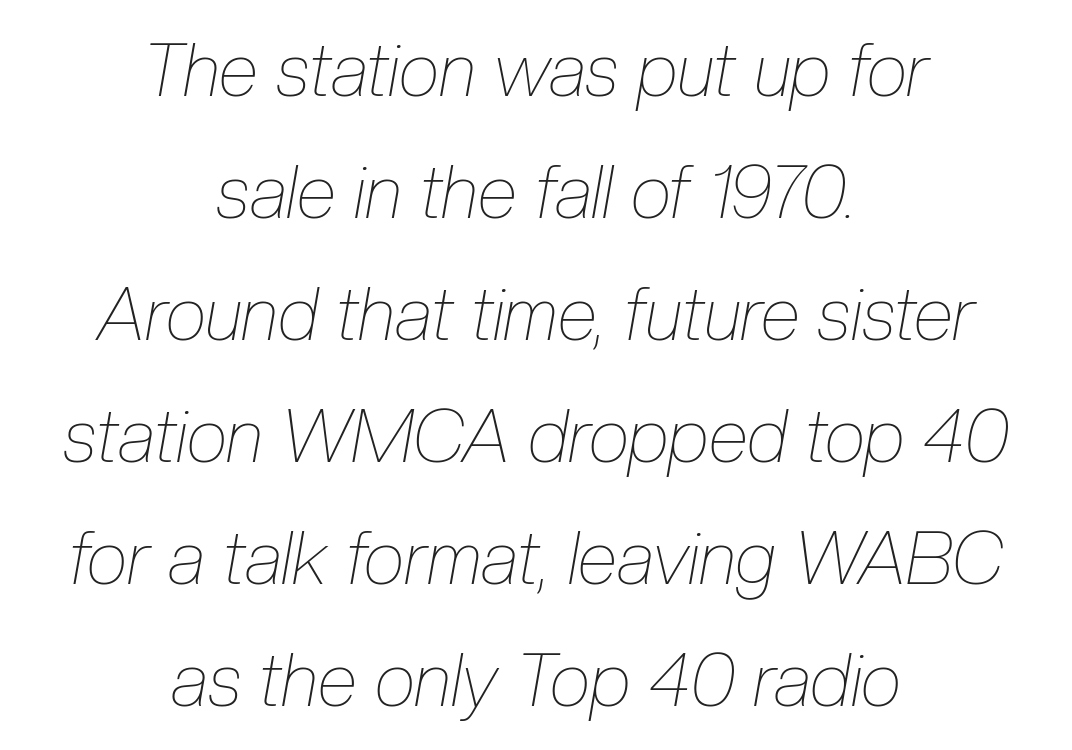
Q: Is the text bold? A: No.
Q: Is the text italic (slanted)? A: Yes, it leans right by about 10 degrees.
Q: Is the text underlined? A: No.
Q: How is the paragraph aligned? A: Centered.
Q: Is the spacing between letters normal or unusually wide? A: Normal.
Q: Is the spacing between lines tight, normal or loose? A: Normal.
Q: Width (condensed, normal, or wide)? A: Condensed.
Q: Stroke contrast? A: Low.
Q: x-height? A: Medium.
Q: Monospaced? A: No.
